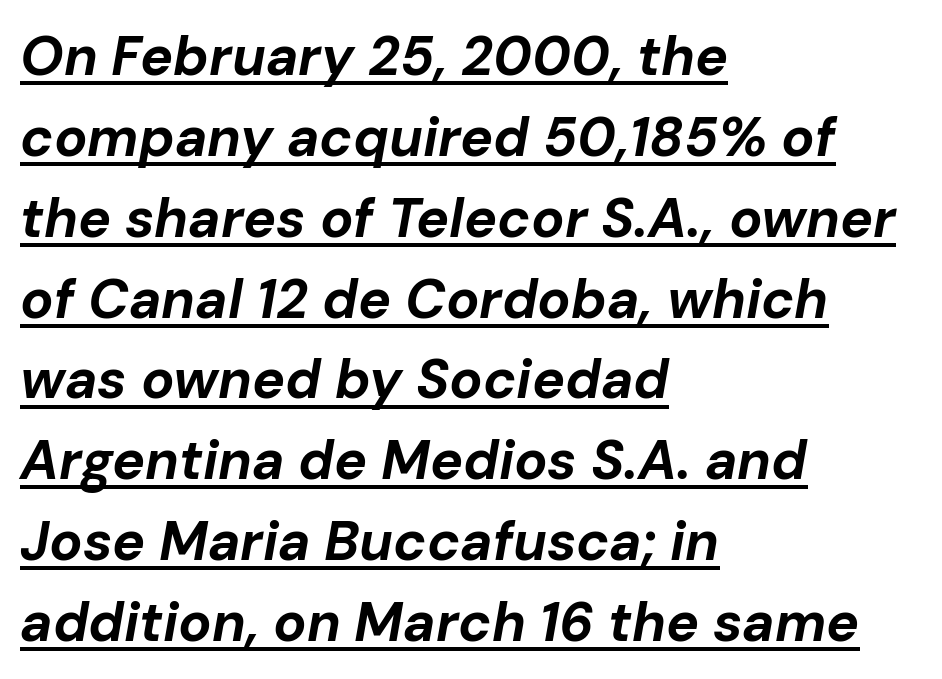
Q: Is the text bold? A: Yes.
Q: Is the text italic (slanted)? A: Yes, it leans right by about 10 degrees.
Q: Is the text underlined? A: Yes.
Q: How is the paragraph aligned? A: Left-aligned.
Q: Is the spacing between letters normal or unusually wide? A: Normal.
Q: Is the spacing between lines tight, normal or loose? A: Normal.
Q: Width (condensed, normal, or wide)? A: Normal.
Q: Stroke contrast? A: Low.
Q: x-height? A: Medium.
Q: Monospaced? A: No.
